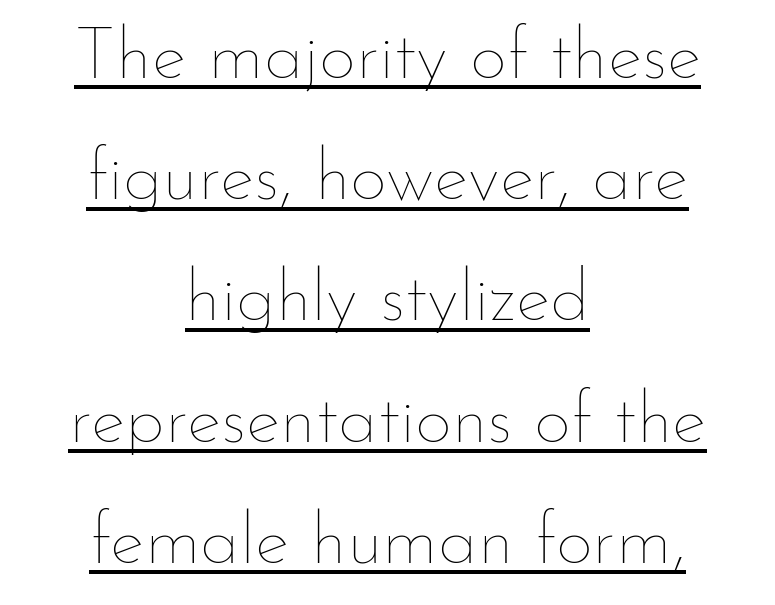
Q: Is the text bold? A: No.
Q: Is the text italic (slanted)? A: No, it is upright.
Q: Is the text underlined? A: Yes.
Q: How is the paragraph aligned? A: Centered.
Q: Is the spacing between letters normal or unusually wide? A: Normal.
Q: Is the spacing between lines tight, normal or loose? A: Normal.
Q: Width (condensed, normal, or wide)? A: Normal.
Q: Stroke contrast? A: Low.
Q: x-height? A: Small.
Q: Monospaced? A: No.
